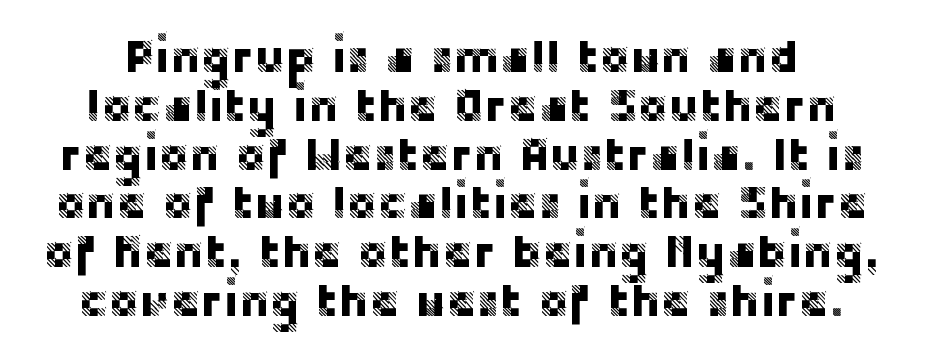
{"serif": "no", "italic": "no", "width": "normal", "stroke_contrast": "low", "x_height": "large", "monospaced": "no", "underline": "no", "line_spacing": "tight", "line_spacing_ratio": 1.06, "letter_spacing": "normal", "letter_spacing_em": 0.0, "glyph_px": 46}
